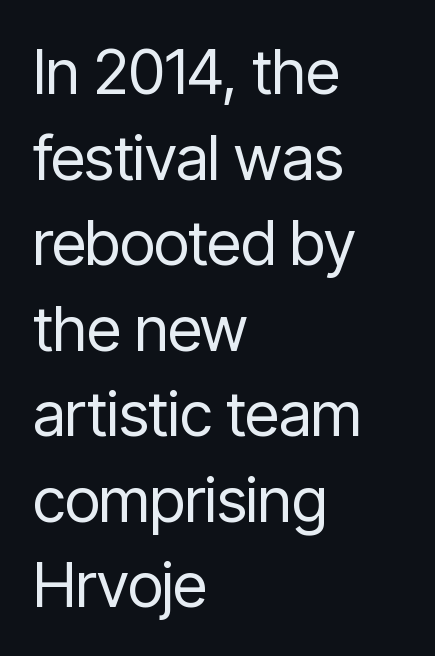
{"serif": "no", "italic": "no", "bold": "no", "weight": "regular", "width": "condensed", "stroke_contrast": "low", "x_height": "medium", "monospaced": "no", "underline": "no", "align": "left", "line_spacing": "normal", "line_spacing_ratio": 1.38, "letter_spacing": "normal", "letter_spacing_em": 0.0, "glyph_px": 62}
